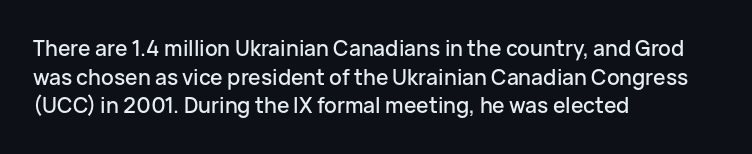
The image shows 21 px text type, upright; set left-aligned, normal line spacing (1.36x), normal letter spacing, not underlined.
